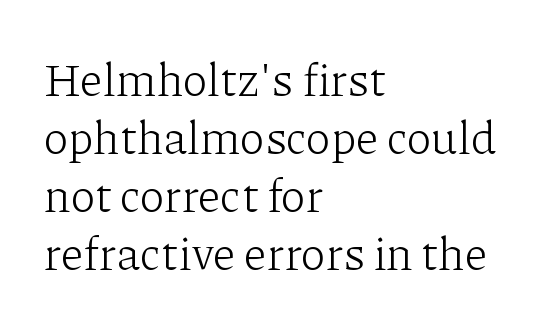
This sample uses an upright cut, with every glyph sitting square on the baseline. Letter spacing: default. Each letter keeps its own natural width here, so spacing adapts to shape. Check where the strokes stop: tiny serifs finish them off. Nobody drew a line under any word here. This sample keeps an unexceptional amount of space between lines.
